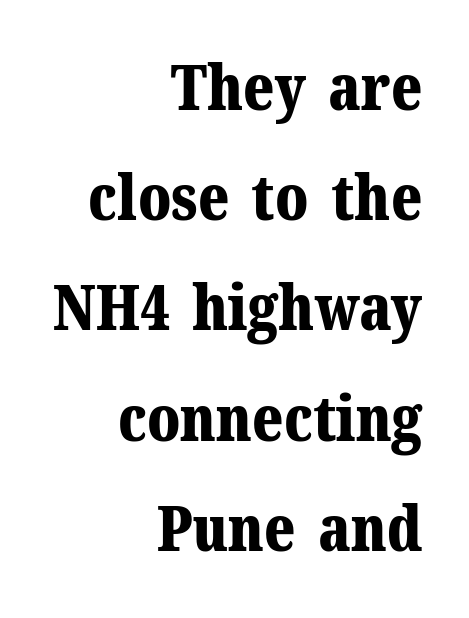
Strokes here are thick enough to call this a true bold. Short and long lines alike share a common ending point at right. Words float on clear page, feet unadorned. Observe the ordinary spacing: letters are neighbours, not strangers.
